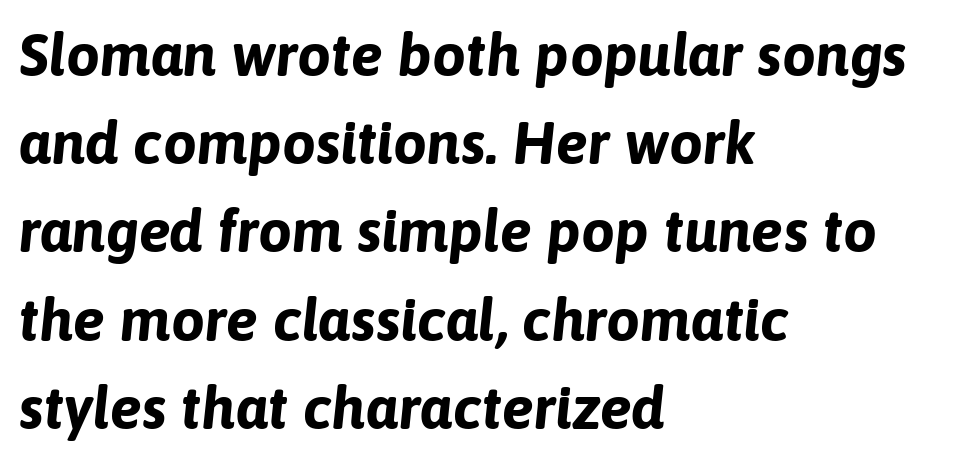
{"italic": "yes", "lean": "right", "slant_degrees": 6, "bold": "yes", "weight": "bold", "width": "normal", "stroke_contrast": "low", "x_height": "medium", "monospaced": "no", "underline": "no", "align": "left", "line_spacing": "normal", "line_spacing_ratio": 1.47, "letter_spacing": "normal", "letter_spacing_em": 0.0, "glyph_px": 60}
